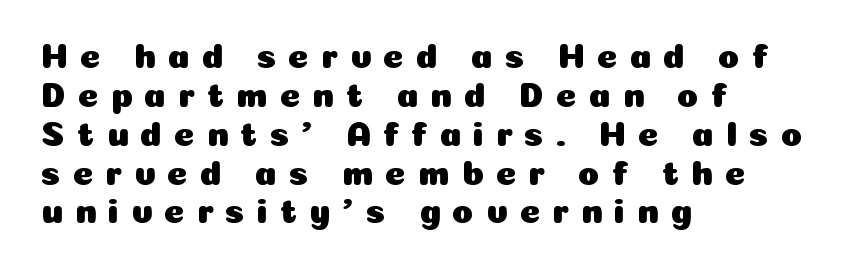
Left-aligned paragraph, ragged on the right. Leading is clearly below the norm, producing a dense column. Spacing verdict: proportional, widths tailored to each character. Unmarked baselines from the first word to the last. Every character sits straight up, as roman type does. Is the letter spacing exaggerated? Yes — the characters are pushed far apart.
